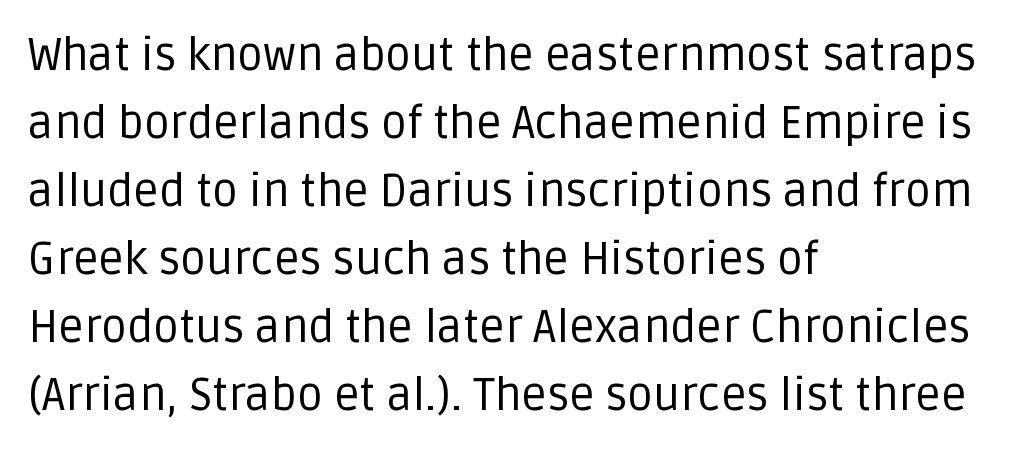
Q: Is the text bold? A: No.
Q: Is the text italic (slanted)? A: No, it is upright.
Q: Is the typeface a serif or a sans-serif typeface? A: Sans-serif.
Q: Is the text underlined? A: No.
Q: How is the paragraph aligned? A: Left-aligned.
Q: Is the spacing between letters normal or unusually wide? A: Normal.
Q: Is the spacing between lines tight, normal or loose? A: Normal.
Q: Width (condensed, normal, or wide)? A: Normal.
Q: Stroke contrast? A: Low.
Q: x-height? A: Large.
Q: Monospaced? A: No.
